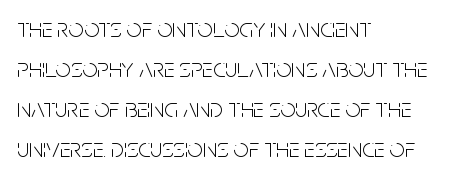
{"italic": "no", "bold": "no", "underline": "no", "align": "left", "line_spacing": "normal", "line_spacing_ratio": 1.48, "letter_spacing": "normal", "letter_spacing_em": 0.0, "glyph_px": 27}
